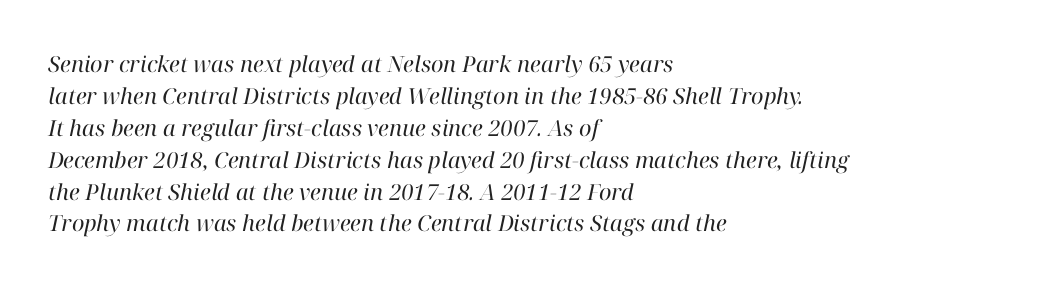
Q: Is the text bold? A: No.
Q: Is the text italic (slanted)? A: Yes, it leans right by about 12 degrees.
Q: Is the text underlined? A: No.
Q: How is the paragraph aligned? A: Left-aligned.
Q: Is the spacing between letters normal or unusually wide? A: Normal.
Q: Is the spacing between lines tight, normal or loose? A: Normal.
